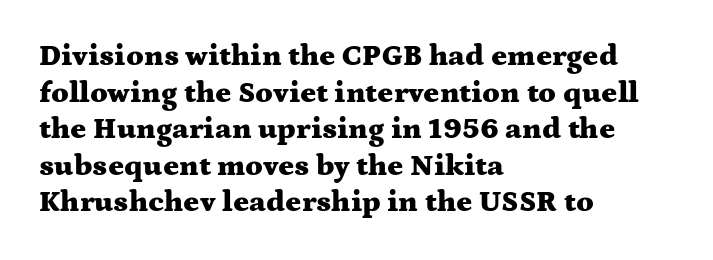
The typesetting leans heavy: a genuine bold. Each row of text sits above clean, open space. The tracking reads as untouched default to a designer's eye. The compositor pushed each line to the left boundary. The font family rendered here belongs to the serif group.
